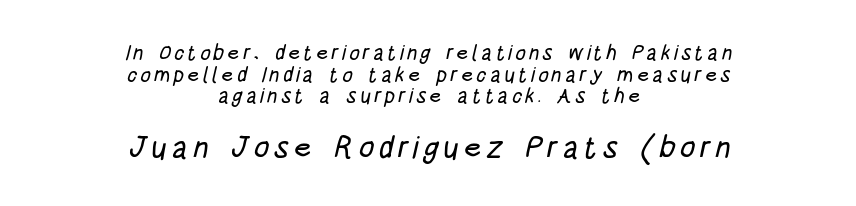
What's the leading like? Squeezed, with rows nearly overlapping. The baseline area is clear. Look at the glyph heights: the lower group is clearly the bigger setting. Does the type have serifs? No, each stem ends abruptly.
